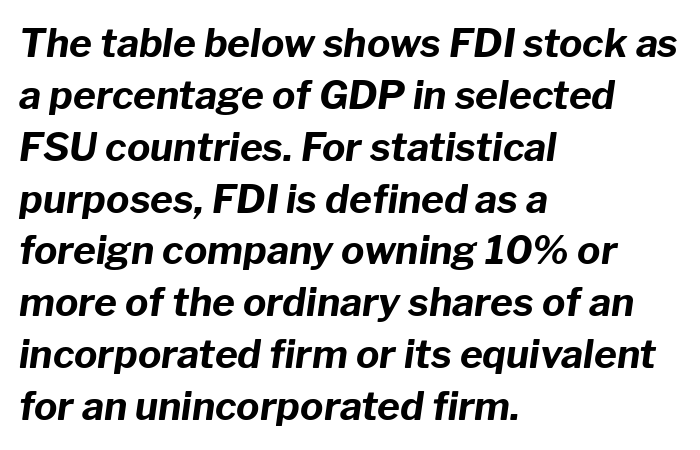
The image shows 39 px bold type, italic (leaning right); set left-aligned, normal line spacing (1.33x), normal letter spacing, not underlined; low stroke contrast and a medium x-height.
